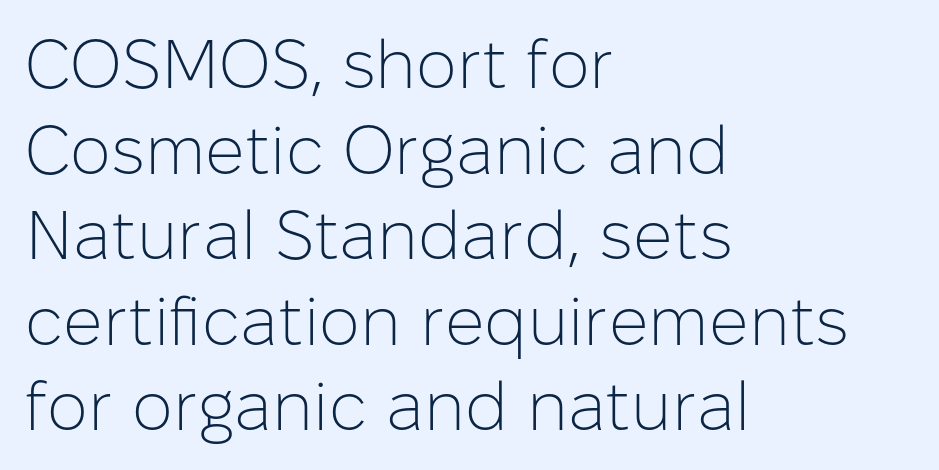
The image shows 69 px light sans-serif type, upright; set left-aligned, line spacing 1.24x, normal letter spacing, not underlined; low stroke contrast and a medium x-height.
